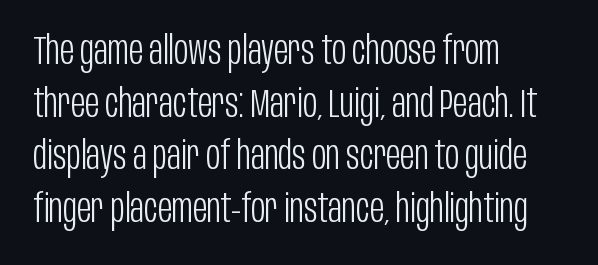
Q: Is the text bold? A: No.
Q: Is the text italic (slanted)? A: No, it is upright.
Q: Is the typeface a serif or a sans-serif typeface? A: Sans-serif.
Q: Is the text underlined? A: No.
Q: How is the paragraph aligned? A: Left-aligned.
Q: Is the spacing between letters normal or unusually wide? A: Normal.
Q: Is the spacing between lines tight, normal or loose? A: Normal.
Q: Width (condensed, normal, or wide)? A: Condensed.
Q: Stroke contrast? A: Low.
Q: x-height? A: Large.
Q: Monospaced? A: No.
